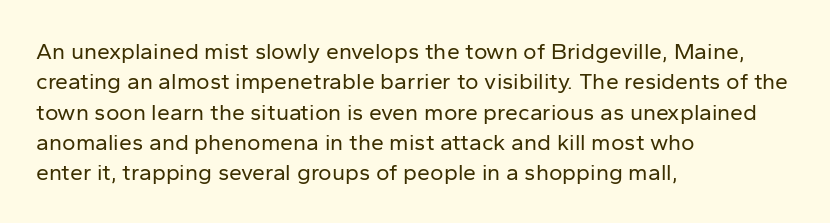
{"italic": "no", "bold": "no", "underline": "no", "align": "left", "line_spacing": "normal", "line_spacing_ratio": 1.32, "letter_spacing": "normal", "letter_spacing_em": 0.0, "glyph_px": 23}
